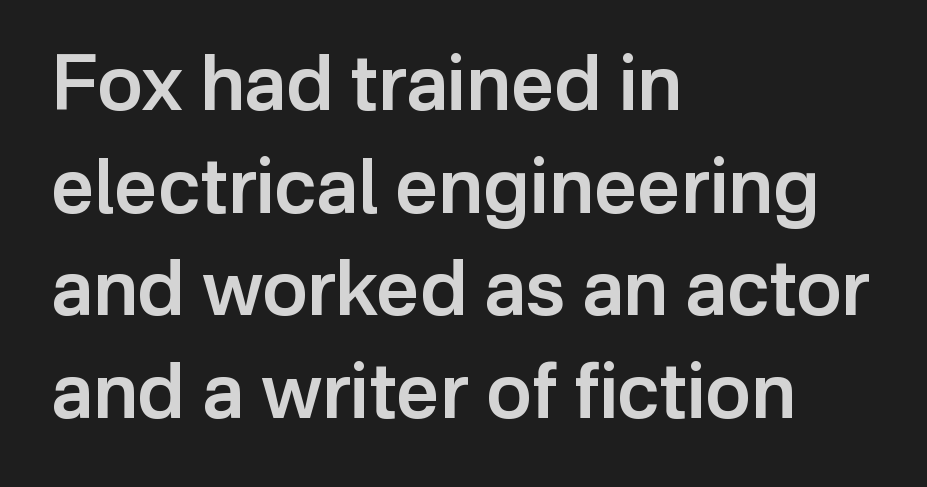
The image shows 76 px semibold sans-serif type, upright; set left-aligned, normal line spacing (1.35x), normal letter spacing, not underlined; low stroke contrast and a medium x-height.
